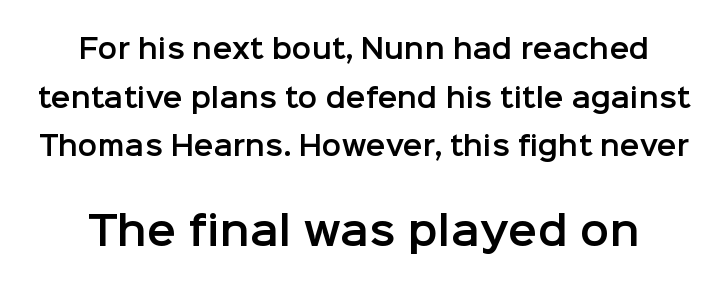
{"serif": "no", "italic": "no", "width": "normal", "stroke_contrast": "low", "x_height": "medium", "monospaced": "no", "underline": "no", "line_spacing_ratio": 1.87, "letter_spacing": "normal", "letter_spacing_em": 0.0, "larger_block": "second", "size_ratio": 1.5, "glyph_px": 39}
